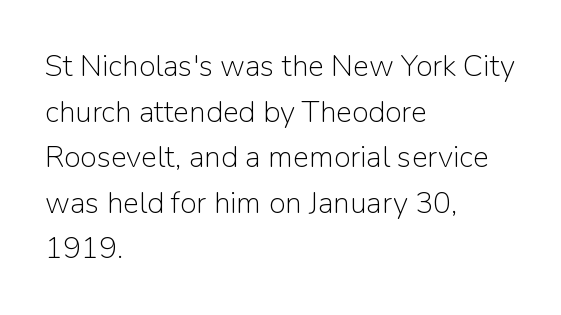
How are the letters spaced? Ordinarily, with no added tracking. Decoration check: the copy has no underline. In terms of leading, this rendering sits right in the middle. The weight would be labelled regular, book, light, or lighter still. The font family rendered here belongs to the sans-serif group. It's the straight-up-and-down kind of type.
